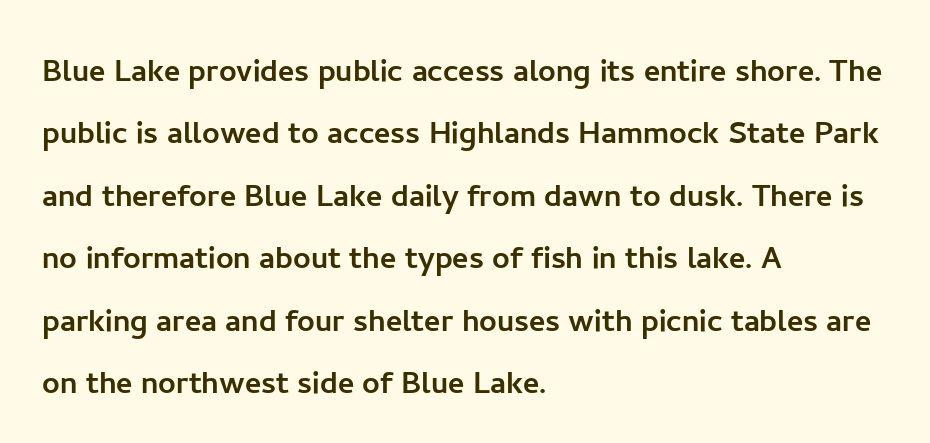
Q: Is the text italic (slanted)? A: No, it is upright.
Q: Is the typeface a serif or a sans-serif typeface? A: Sans-serif.
Q: Is the text underlined? A: No.
Q: How is the paragraph aligned? A: Left-aligned.
Q: Is the spacing between letters normal or unusually wide? A: Normal.
Q: Is the spacing between lines tight, normal or loose? A: Normal.
Q: Width (condensed, normal, or wide)? A: Normal.
Q: Stroke contrast? A: Low.
Q: x-height? A: Medium.
Q: Monospaced? A: No.
